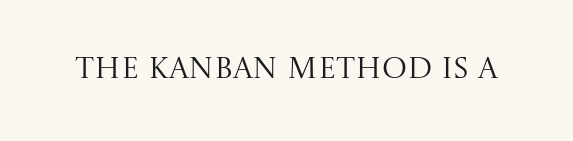
Q: Is the text bold? A: No.
Q: Is the text italic (slanted)? A: No, it is upright.
Q: Is the typeface a serif or a sans-serif typeface? A: Serif.
Q: Is the text underlined? A: No.
Q: Is the spacing between letters normal or unusually wide? A: Normal.
Q: Width (condensed, normal, or wide)? A: Normal.
Q: Stroke contrast? A: Medium.
Q: x-height? A: Large.
Q: Monospaced? A: No.
